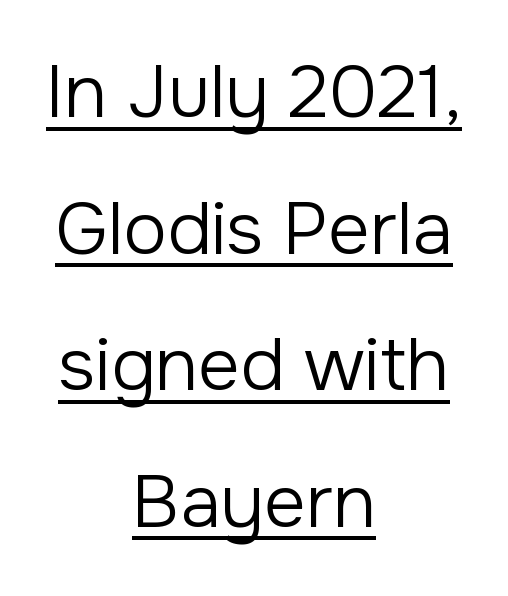
Q: Is the text bold? A: No.
Q: Is the text italic (slanted)? A: No, it is upright.
Q: Is the typeface a serif or a sans-serif typeface? A: Sans-serif.
Q: Is the text underlined? A: Yes.
Q: How is the paragraph aligned? A: Centered.
Q: Is the spacing between letters normal or unusually wide? A: Normal.
Q: Width (condensed, normal, or wide)? A: Normal.
Q: Stroke contrast? A: Low.
Q: x-height? A: Medium.
Q: Monospaced? A: No.
